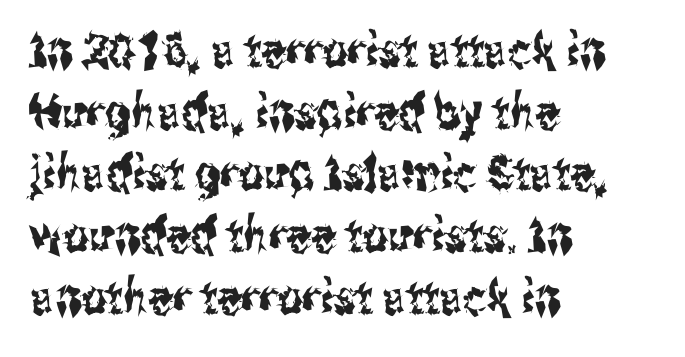
Q: Is the text italic (slanted)? A: No, it is upright.
Q: Is the typeface a serif or a sans-serif typeface? A: Sans-serif.
Q: Is the text underlined? A: No.
Q: How is the paragraph aligned? A: Left-aligned.
Q: Is the spacing between letters normal or unusually wide? A: Normal.
Q: Is the spacing between lines tight, normal or loose? A: Normal.
Q: Width (condensed, normal, or wide)? A: Condensed.
Q: Stroke contrast? A: Medium.
Q: x-height? A: Medium.
Q: Monospaced? A: No.
